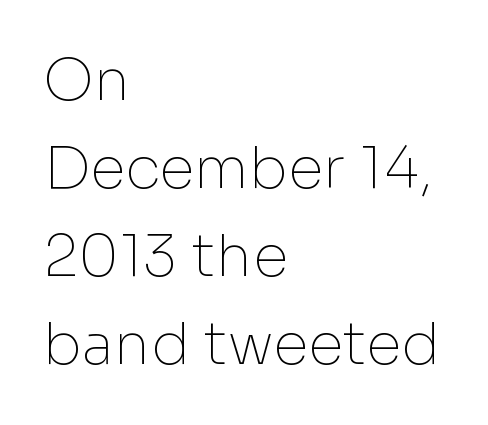
Compared with typical body copy, the letter spacing here is the same. Has an underline been added? It has not. The letters advance in unequal steps, a hallmark of proportional type. Unlike a traditional serif, this face leaves its strokes unadorned. Each new line begins a customary step beneath the previous one. You can tell it's not italic because the verticals are truly vertical.
